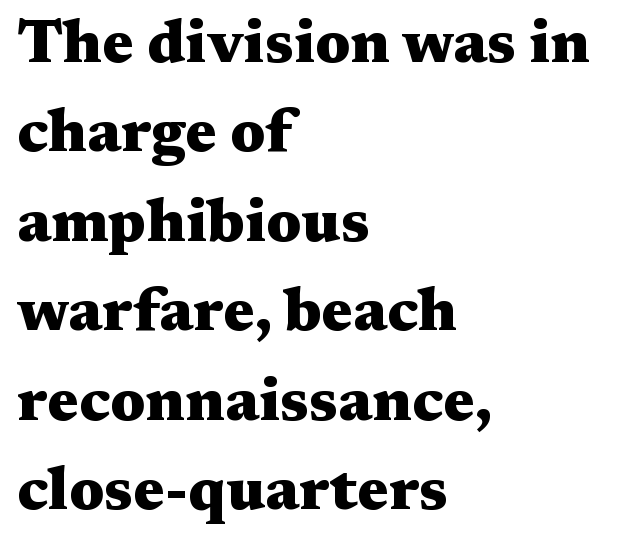
Character widths vary here, with narrow letters taking less room than wide ones. The line texture is even and compact thanks to regular tracking. Is there any slant? The stems are plumb. The passage shown is typeset with a serif family. Has an underline been added? It has not. All the whitespace from short lines collects on the right.
